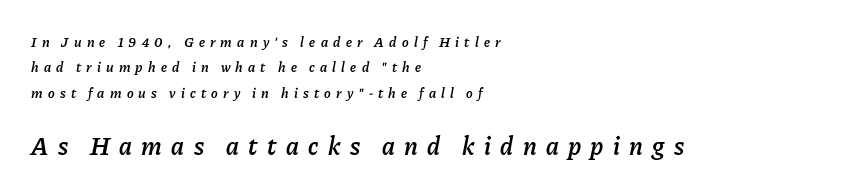
The image shows 25 px text type, italic (leaning right); set left-aligned, line spacing 1.81x, unusually wide letter spacing (+0.37 em), not underlined; the second (bottom) block is 1.79x larger.
